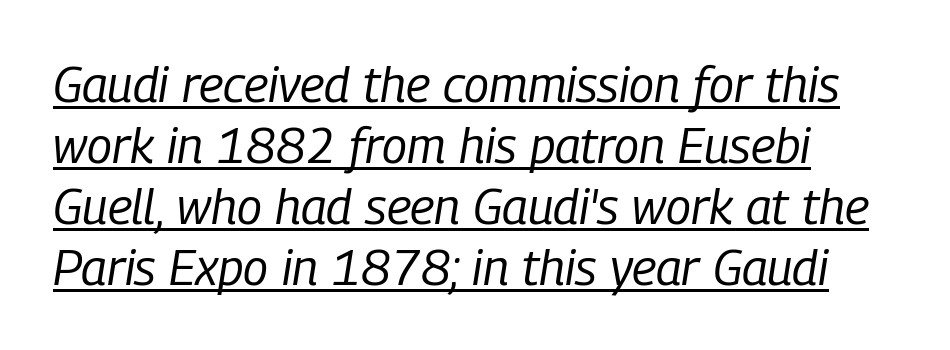
These lines are rendered in a variable-pitch font. The paragraph shown leans on its left margin. No chunkiness to these letters — they're not bold. Italic: yes, the glyphs are oblique. A baseline rule has been typeset under these characters. The type is set solid horizontally, with unmodified tracking.
